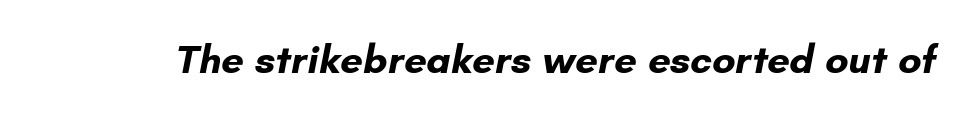
Q: Is the text bold? A: Yes.
Q: Is the typeface a serif or a sans-serif typeface? A: Sans-serif.
Q: Is the text underlined? A: No.
Q: Is the spacing between letters normal or unusually wide? A: Normal.
Q: Width (condensed, normal, or wide)? A: Normal.
Q: Stroke contrast? A: Low.
Q: x-height? A: Small.
Q: Monospaced? A: No.
